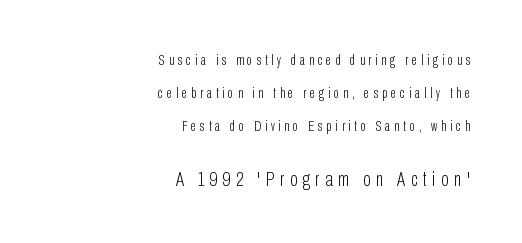
The image shows 20 px text type, upright; set right-aligned, loose line spacing (2.37x), unusually wide letter spacing (+0.28 em), not underlined; the second (bottom) block is 1.43x larger.
